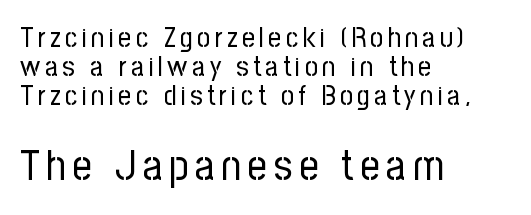
{"serif": "no", "italic": "no", "bold": "no", "weight": "regular", "width": "condensed", "stroke_contrast": "low", "x_height": "medium", "monospaced": "no", "underline": "no", "align": "left", "line_spacing": "tight", "line_spacing_ratio": 1.03, "larger_block": "second", "size_ratio": 1.5, "glyph_px": 42}
